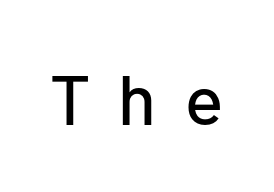
{"serif": "no", "italic": "no", "width": "normal", "stroke_contrast": "low", "x_height": "medium", "monospaced": "no", "underline": "no", "letter_spacing": "wide", "letter_spacing_em": 0.41, "glyph_px": 70}
